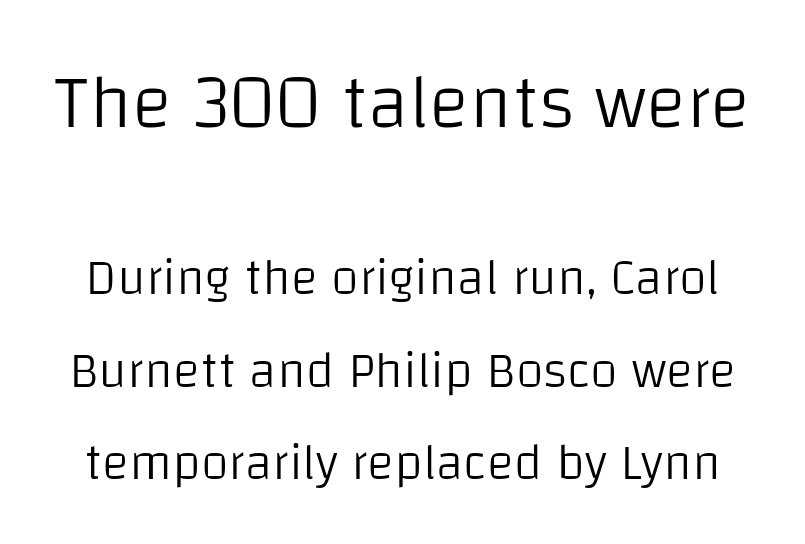
{"serif": "no", "italic": "no", "bold": "no", "weight": "light", "width": "normal", "stroke_contrast": "low", "x_height": "large", "monospaced": "no", "underline": "no", "line_spacing_ratio": 1.81, "letter_spacing": "normal", "letter_spacing_em": 0.0, "larger_block": "first", "size_ratio": 1.49, "glyph_px": 76}
